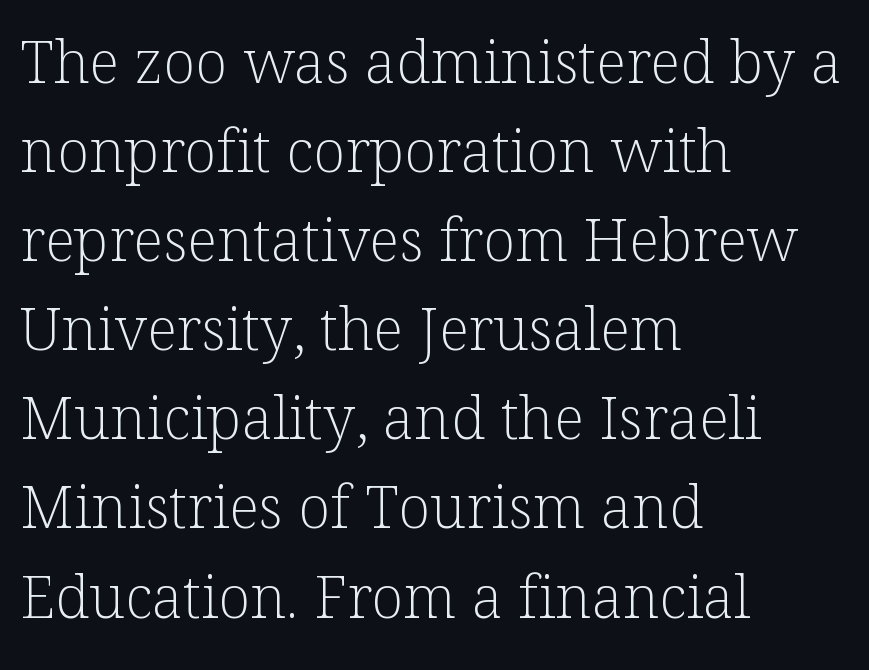
{"serif": "yes", "italic": "no", "bold": "no", "weight": "light", "width": "normal", "stroke_contrast": "low", "x_height": "medium", "monospaced": "no", "underline": "no", "align": "left", "line_spacing": "normal", "line_spacing_ratio": 1.51, "letter_spacing": "normal", "letter_spacing_em": 0.0, "glyph_px": 59}
